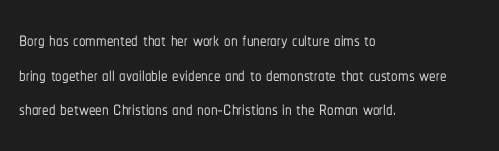
The image shows 26 px text type, upright; set left-aligned, normal line spacing (1.33x), normal letter spacing, not underlined.
